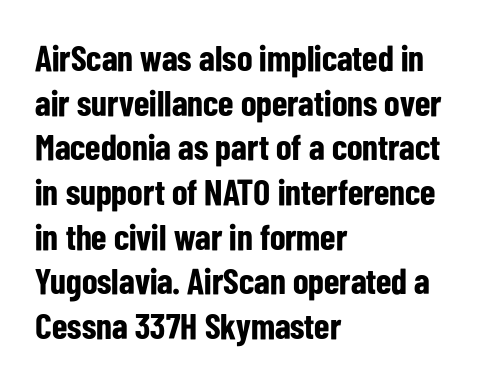
When letters stand straight like this, we call the style roman or upright. Heavy, bold letterforms. Does the copy run flush right? No — it runs flush left. Tracking here is standard; glyphs follow each other at the usual distance.
